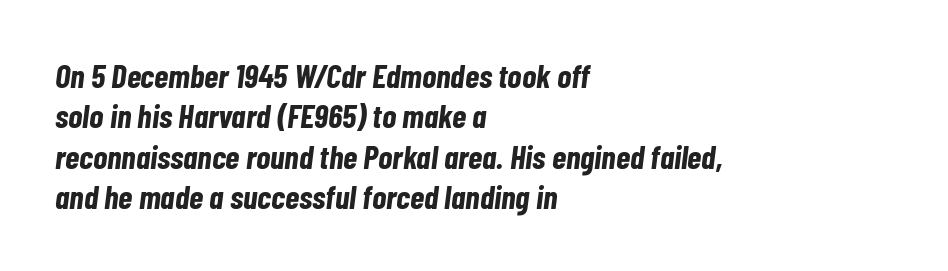
Q: Is the text bold? A: Yes.
Q: Is the text italic (slanted)? A: Yes, it leans right by about 7 degrees.
Q: Is the text underlined? A: No.
Q: How is the paragraph aligned? A: Left-aligned.
Q: Is the spacing between letters normal or unusually wide? A: Normal.
Q: Width (condensed, normal, or wide)? A: Condensed.
Q: Stroke contrast? A: Low.
Q: x-height? A: Medium.
Q: Monospaced? A: No.
